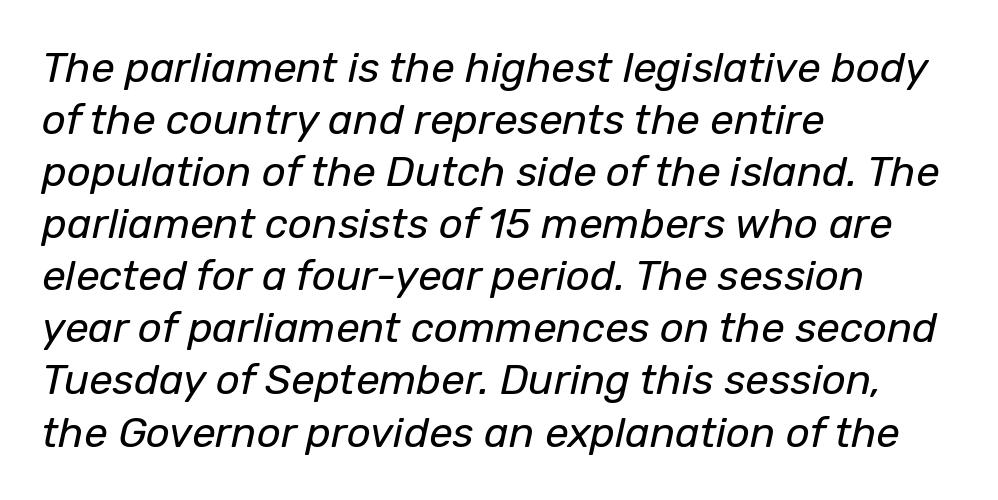
{"italic": "yes", "lean": "right", "slant_degrees": 12, "bold": "no", "weight": "regular", "width": "normal", "stroke_contrast": "low", "x_height": "medium", "monospaced": "no", "underline": "no", "align": "left", "line_spacing_ratio": 1.24, "letter_spacing": "normal", "letter_spacing_em": 0.0, "glyph_px": 42}
